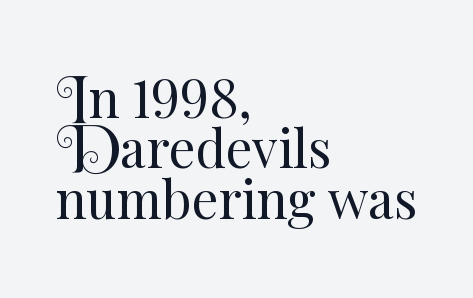
Q: Is the text bold? A: No.
Q: Is the text italic (slanted)? A: No, it is upright.
Q: Is the text underlined? A: No.
Q: How is the paragraph aligned? A: Left-aligned.
Q: Is the spacing between letters normal or unusually wide? A: Normal.
Q: Is the spacing between lines tight, normal or loose? A: Tight.
Q: Width (condensed, normal, or wide)? A: Normal.
Q: Stroke contrast? A: Medium.
Q: x-height? A: Small.
Q: Monospaced? A: No.
